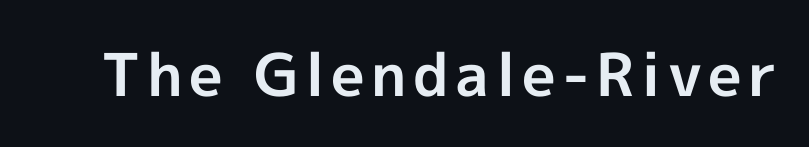
Decoration check: the copy has no underline. Does the weight exceed regular? Yes, all the way to bold. Every character sits straight up, as roman type does. Character widths vary here, with narrow letters taking less room than wide ones.
